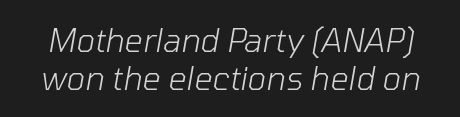
The image shows 32 px light type, italic (leaning right); set line spacing 1.18x, normal letter spacing, not underlined; low stroke contrast and a medium x-height.
